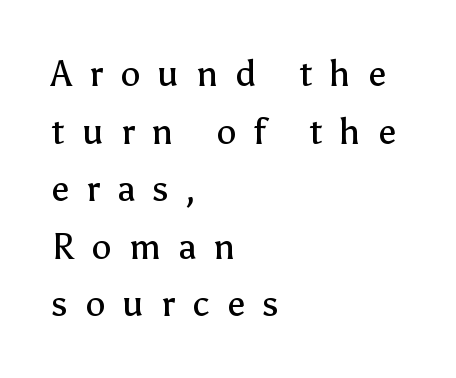
Q: Is the text bold? A: No.
Q: Is the text italic (slanted)? A: No, it is upright.
Q: Is the typeface a serif or a sans-serif typeface? A: Sans-serif.
Q: Is the text underlined? A: No.
Q: How is the paragraph aligned? A: Left-aligned.
Q: Is the spacing between letters normal or unusually wide? A: Unusually wide.
Q: Is the spacing between lines tight, normal or loose? A: Normal.
Q: Width (condensed, normal, or wide)? A: Normal.
Q: Stroke contrast? A: Low.
Q: x-height? A: Medium.
Q: Monospaced? A: No.
